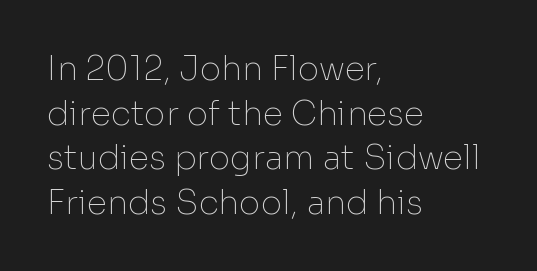
The zone under the glyphs is completely vacant. Look at the bottom of the vertical strokes: they stop flat, with no serifs. The font is comparable to plain body text, perhaps lighter. Caption: standard tracking, unaltered.
